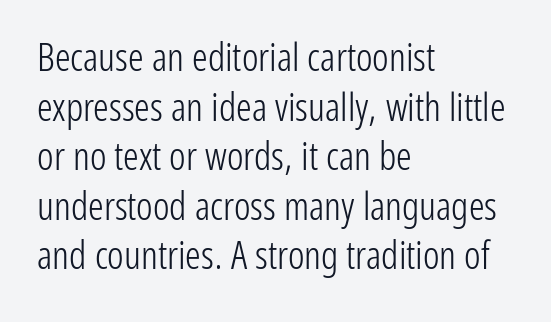
Q: Is the text bold? A: No.
Q: Is the text italic (slanted)? A: No, it is upright.
Q: Is the typeface a serif or a sans-serif typeface? A: Sans-serif.
Q: Is the text underlined? A: No.
Q: How is the paragraph aligned? A: Left-aligned.
Q: Is the spacing between letters normal or unusually wide? A: Normal.
Q: Is the spacing between lines tight, normal or loose? A: Normal.
Q: Width (condensed, normal, or wide)? A: Condensed.
Q: Stroke contrast? A: Low.
Q: x-height? A: Medium.
Q: Monospaced? A: No.
